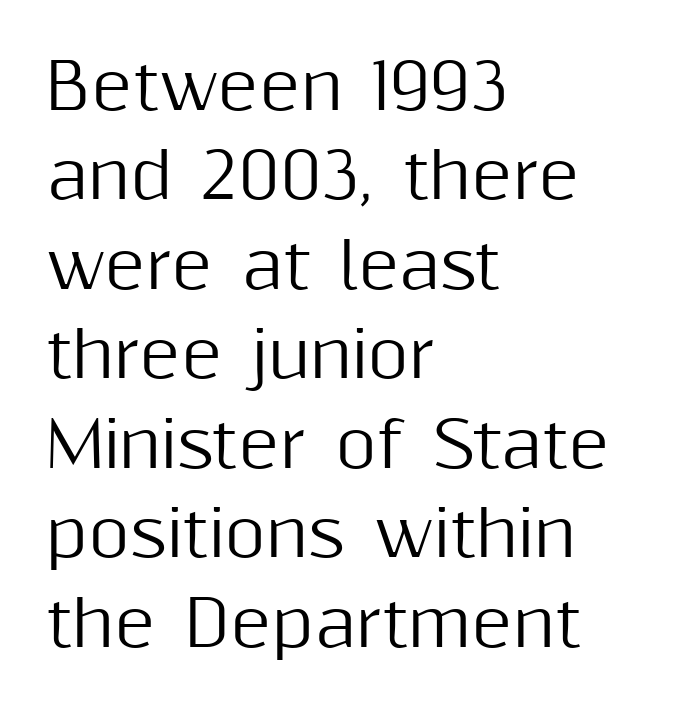
The image shows 63 px sans-serif type, upright; set left-aligned, normal line spacing (1.42x), normal letter spacing, not underlined; medium stroke contrast and a medium x-height.
